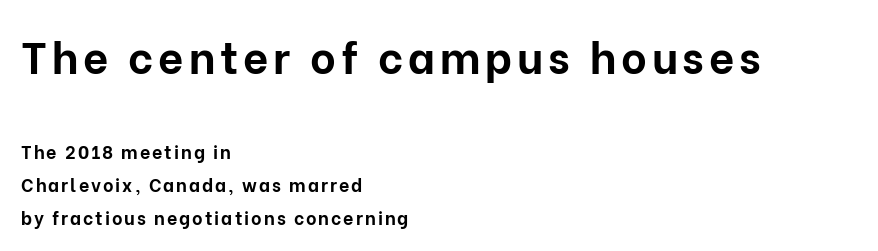
Q: Is the text bold? A: Yes.
Q: Is the text italic (slanted)? A: No, it is upright.
Q: Is the typeface a serif or a sans-serif typeface? A: Sans-serif.
Q: Is the text underlined? A: No.
Q: How is the paragraph aligned? A: Left-aligned.
Q: Which block of text is set in a larger size, the first (top) or the second (bottom)? A: The first (top) one.
Q: Width (condensed, normal, or wide)? A: Normal.
Q: Stroke contrast? A: Low.
Q: x-height? A: Medium.
Q: Monospaced? A: No.
